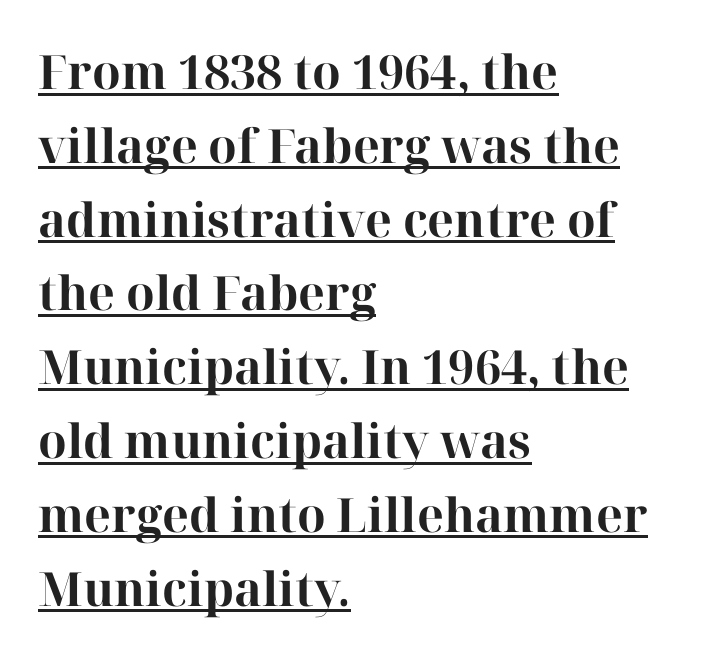
The face used here has the dense, thick strokes of a bold. Looks like regular typesetting: each glyph gets only the width it needs. You can see a thin bar hugging the bottom of the glyphs. Successive baselines arrive at the customary interval.
